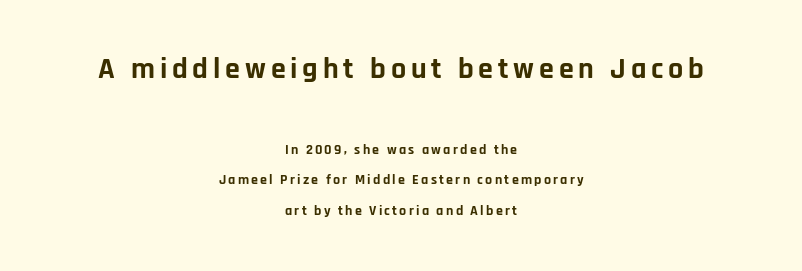
Honestly, there is no underline to notice here at all. Leading is clearly above the norm, producing a sparse column. Each letter keeps its own natural width here, so spacing adapts to shape. Italic? Not at all — the glyphs are vertical.
